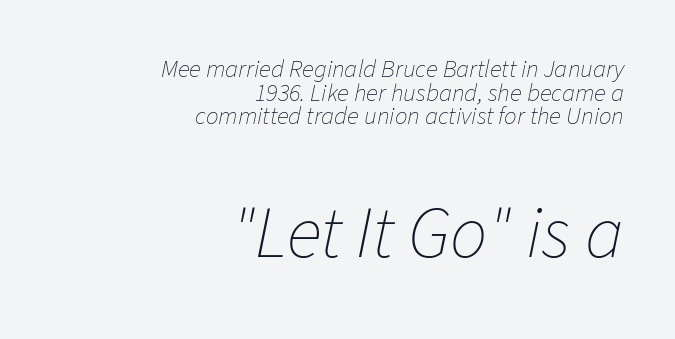
Q: Is the text bold? A: No.
Q: Is the text italic (slanted)? A: Yes, it leans right by about 11 degrees.
Q: Is the text underlined? A: No.
Q: How is the paragraph aligned? A: Right-aligned.
Q: Is the spacing between letters normal or unusually wide? A: Normal.
Q: Is the spacing between lines tight, normal or loose? A: Tight.
Q: Which block of text is set in a larger size, the first (top) or the second (bottom)? A: The second (bottom) one.
Q: Width (condensed, normal, or wide)? A: Normal.
Q: Stroke contrast? A: Low.
Q: x-height? A: Medium.
Q: Monospaced? A: No.
